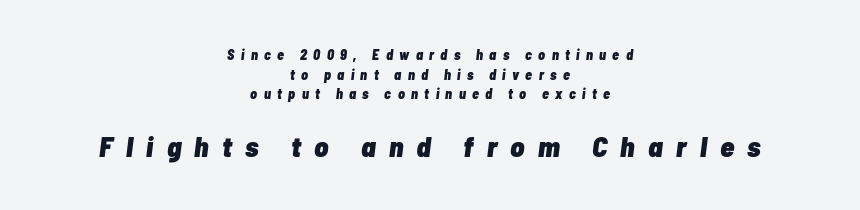
Q: Is the text bold? A: Yes.
Q: Is the text italic (slanted)? A: Yes, it leans right by about 7 degrees.
Q: Is the text underlined? A: No.
Q: How is the paragraph aligned? A: Centered.
Q: Is the spacing between letters normal or unusually wide? A: Unusually wide.
Q: Is the spacing between lines tight, normal or loose? A: Normal.
Q: Which block of text is set in a larger size, the first (top) or the second (bottom)? A: The second (bottom) one.
Q: Width (condensed, normal, or wide)? A: Condensed.
Q: Stroke contrast? A: Low.
Q: x-height? A: Medium.
Q: Monospaced? A: No.
